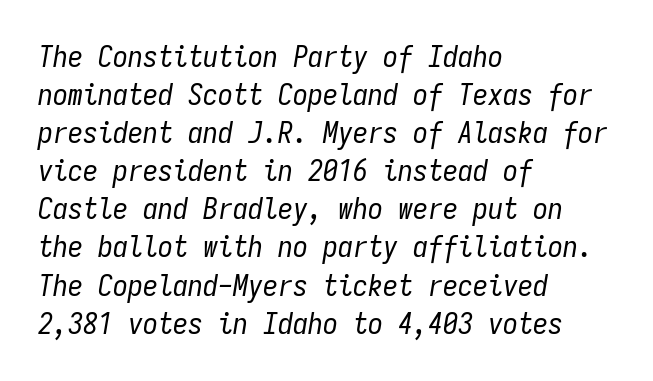
The image shows 30 px regular-weight, condensed type, italic (leaning right), monospaced; set left-aligned, normal line spacing (1.27x), normal letter spacing, not underlined; low stroke contrast and a medium x-height.
